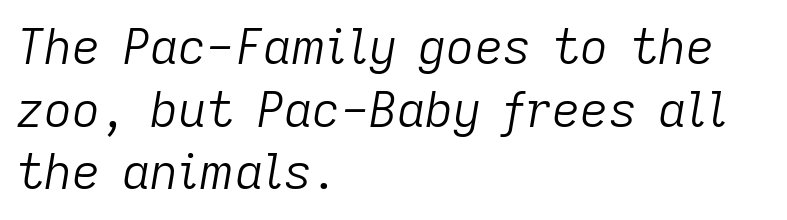
{"italic": "yes", "lean": "right", "slant_degrees": 9, "bold": "no", "weight": "light", "width": "normal", "stroke_contrast": "low", "x_height": "medium", "monospaced": "no", "underline": "no", "align": "left", "line_spacing": "normal", "line_spacing_ratio": 1.28, "letter_spacing": "normal", "letter_spacing_em": 0.0, "glyph_px": 49}
